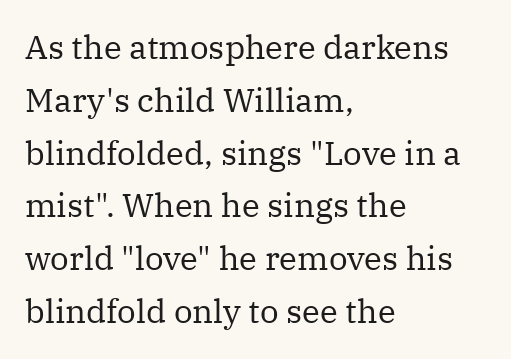
Q: Is the text bold? A: No.
Q: Is the text italic (slanted)? A: No, it is upright.
Q: Is the typeface a serif or a sans-serif typeface? A: Serif.
Q: Is the text underlined? A: No.
Q: How is the paragraph aligned? A: Left-aligned.
Q: Is the spacing between letters normal or unusually wide? A: Normal.
Q: Is the spacing between lines tight, normal or loose? A: Normal.
Q: Width (condensed, normal, or wide)? A: Normal.
Q: Stroke contrast? A: Medium.
Q: x-height? A: Medium.
Q: Monospaced? A: No.
